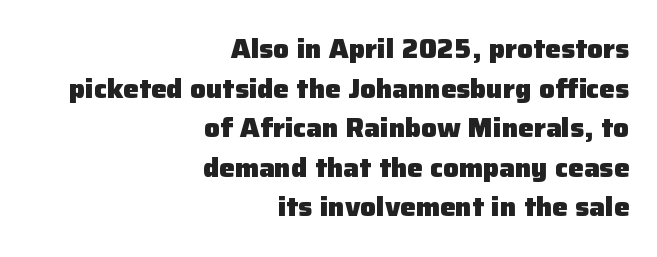
The line-height multiplier appears to be the usual default. Notice how the passage keeps a crisp vertical edge on the right only. Plain, unruled lines of type. Honestly, the letter spacing is just normal — you wouldn't notice it. Each glyph is drawn with heavy, bold strokes.
